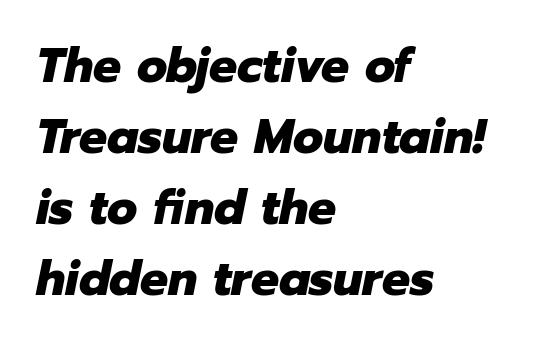
Students, observe: this is what conventionally led text looks like. The ragged edge is on the right, which tells us the setting is flush left. Quick note: italic. Here the designer chose a conventional face with non-uniform glyph widths. Weight check: bold — yes, fully.
